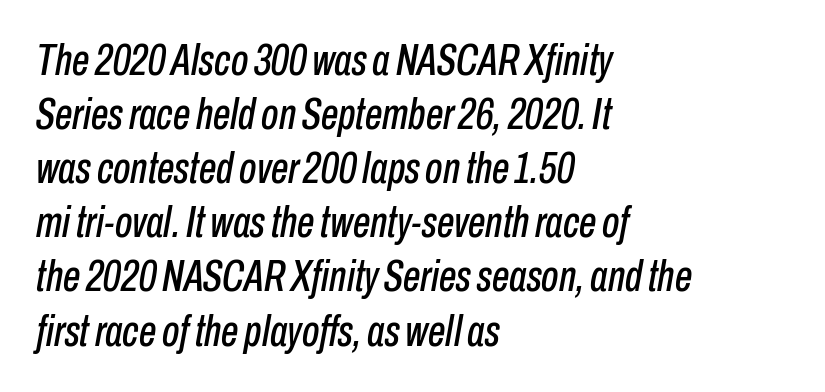
Q: Is the text italic (slanted)? A: Yes, it leans right by about 10 degrees.
Q: Is the text underlined? A: No.
Q: How is the paragraph aligned? A: Left-aligned.
Q: Is the spacing between letters normal or unusually wide? A: Normal.
Q: Width (condensed, normal, or wide)? A: Condensed.
Q: Stroke contrast? A: Low.
Q: x-height? A: Medium.
Q: Monospaced? A: No.
